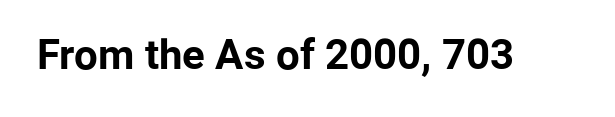
The image shows 42 px bold sans-serif type, upright; set normal letter spacing, not underlined; low stroke contrast and a medium x-height.
